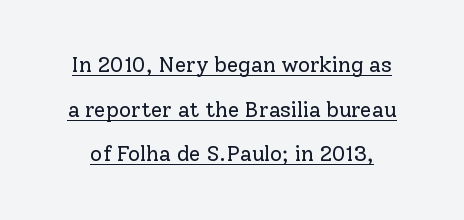
{"italic": "no", "bold": "no", "underline": "yes", "line_spacing": "loose", "line_spacing_ratio": 2.12, "letter_spacing": "normal", "letter_spacing_em": 0.0, "glyph_px": 21}
